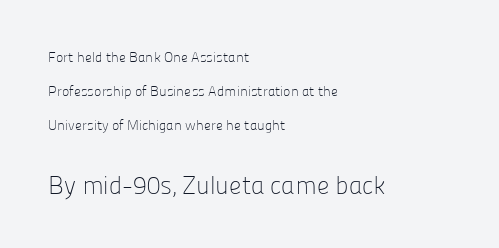
{"italic": "no", "bold": "no", "underline": "no", "align": "left", "line_spacing": "loose", "line_spacing_ratio": 2.42, "letter_spacing": "normal", "letter_spacing_em": 0.0, "larger_block": "second", "size_ratio": 1.79, "glyph_px": 25}
